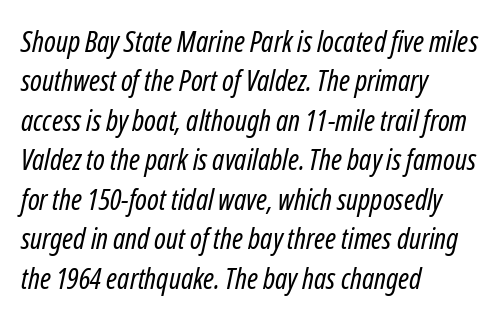
Q: Is the text bold? A: No.
Q: Is the text italic (slanted)? A: Yes, it leans right by about 12 degrees.
Q: Is the text underlined? A: No.
Q: How is the paragraph aligned? A: Left-aligned.
Q: Is the spacing between letters normal or unusually wide? A: Normal.
Q: Is the spacing between lines tight, normal or loose? A: Normal.
Q: Width (condensed, normal, or wide)? A: Condensed.
Q: Stroke contrast? A: Low.
Q: x-height? A: Medium.
Q: Monospaced? A: No.
